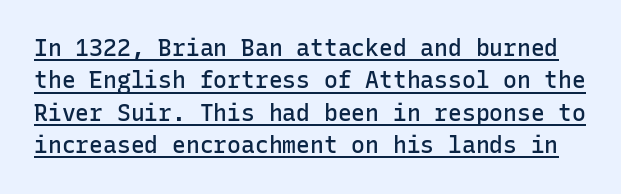
Q: Is the text bold? A: Semi-bold.
Q: Is the text italic (slanted)? A: No, it is upright.
Q: Is the text underlined? A: Yes.
Q: Is the spacing between letters normal or unusually wide? A: Normal.
Q: Is the spacing between lines tight, normal or loose? A: Normal.
